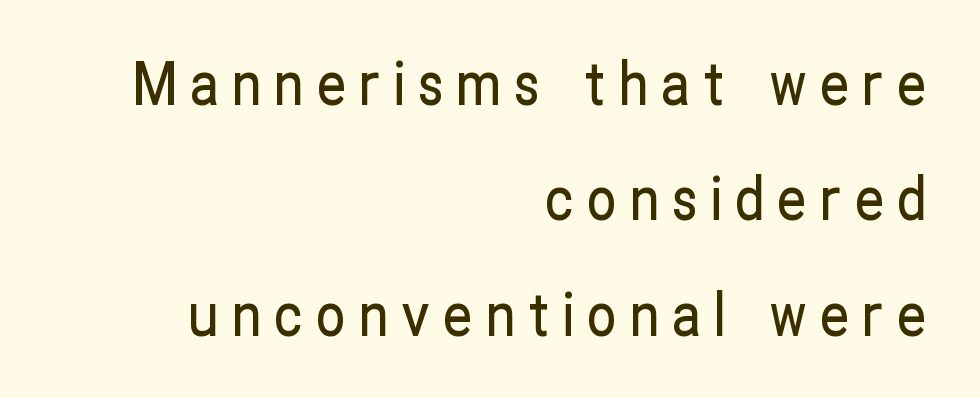
Words appear elongated and porous because spacing is wide. Notice how the passage keeps a crisp vertical edge on the right only. A bare baseline throughout the passage. Ordinary non-slanted type is in use. The rendering uses a large line-height, opening up the rows. You could not count columns in this text — the font is proportionally spaced.
